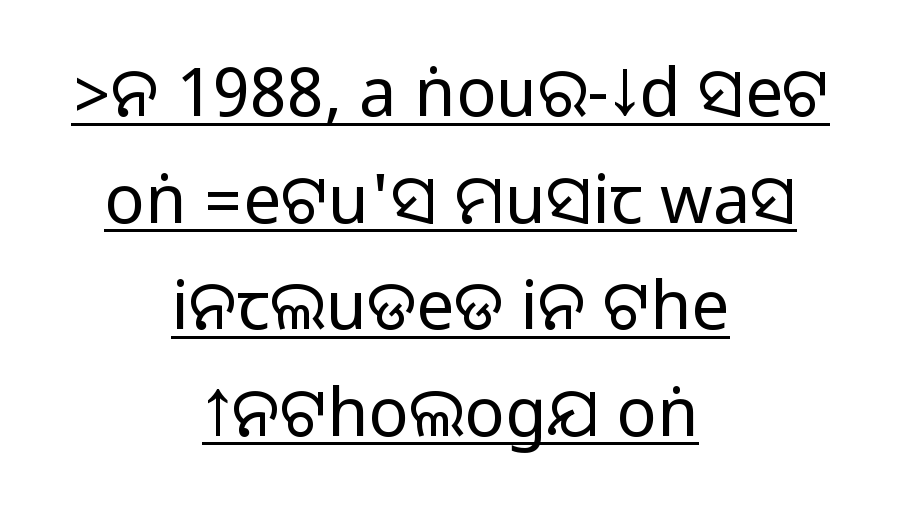
The image shows 67 px sans-serif type, upright; set centered, normal line spacing (1.59x), normal letter spacing, underlined; medium stroke contrast.
